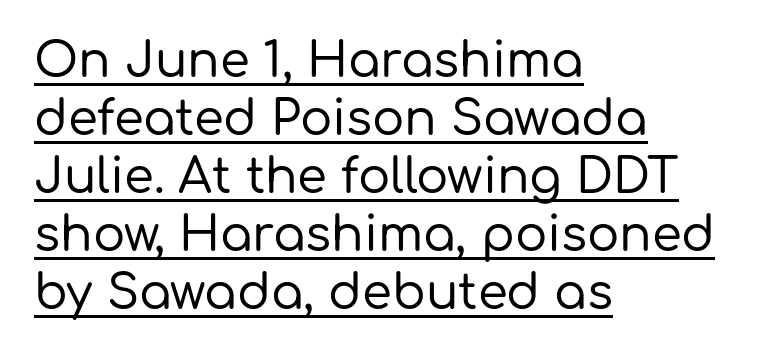
Q: Is the text italic (slanted)? A: No, it is upright.
Q: Is the typeface a serif or a sans-serif typeface? A: Sans-serif.
Q: Is the text underlined? A: Yes.
Q: How is the paragraph aligned? A: Left-aligned.
Q: Is the spacing between letters normal or unusually wide? A: Normal.
Q: Width (condensed, normal, or wide)? A: Normal.
Q: Stroke contrast? A: Low.
Q: x-height? A: Medium.
Q: Monospaced? A: No.
